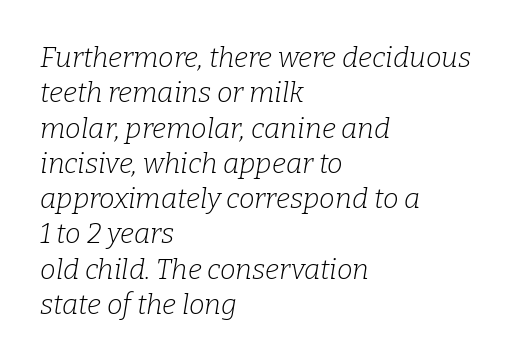
Summary of weight: not heavy and not bold. Horizontal alignment here is leftward, the default for most running prose. The area under the type is left untouched. The letters advance in unequal steps, a hallmark of proportional type. The passage shown is typeset with a serif family. Does the leading feel generous? No, just average.
